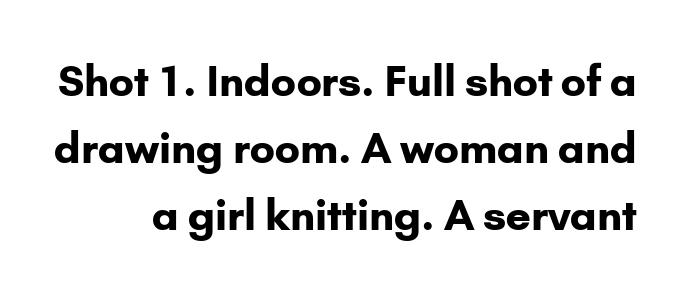
Q: Is the text bold? A: Yes.
Q: Is the text italic (slanted)? A: No, it is upright.
Q: Is the typeface a serif or a sans-serif typeface? A: Sans-serif.
Q: Is the text underlined? A: No.
Q: Is the spacing between letters normal or unusually wide? A: Normal.
Q: Is the spacing between lines tight, normal or loose? A: Normal.
Q: Width (condensed, normal, or wide)? A: Normal.
Q: Stroke contrast? A: Low.
Q: x-height? A: Small.
Q: Monospaced? A: No.
